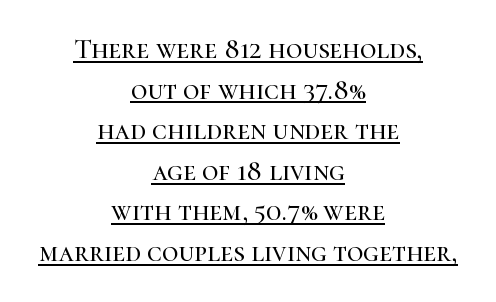
{"serif": "yes", "italic": "no", "width": "normal", "stroke_contrast": "high", "x_height": "medium", "monospaced": "no", "underline": "yes", "align": "center", "line_spacing": "normal", "line_spacing_ratio": 1.45, "letter_spacing": "normal", "letter_spacing_em": 0.0, "glyph_px": 28}
